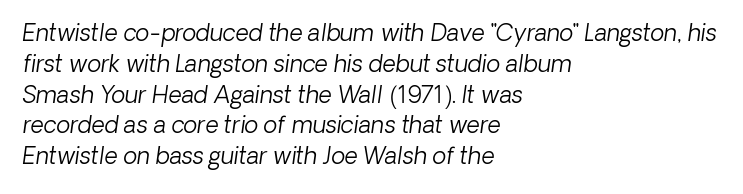
{"italic": "yes", "lean": "right", "slant_degrees": 8, "bold": "no", "underline": "no", "align": "left", "line_spacing": "normal", "line_spacing_ratio": 1.34, "letter_spacing": "normal", "letter_spacing_em": 0.0, "glyph_px": 23}
